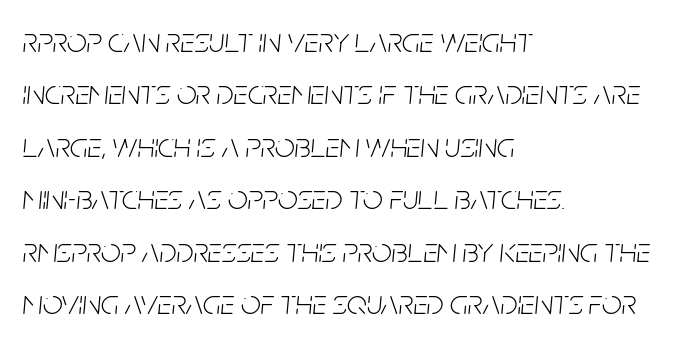
{"italic": "yes", "lean": "right", "slant_degrees": 5, "bold": "no", "weight": "light", "width": "condensed", "stroke_contrast": "low", "x_height": "large", "monospaced": "no", "underline": "no", "align": "left", "line_spacing": "normal", "line_spacing_ratio": 1.5, "letter_spacing": "normal", "letter_spacing_em": 0.0, "glyph_px": 35}
